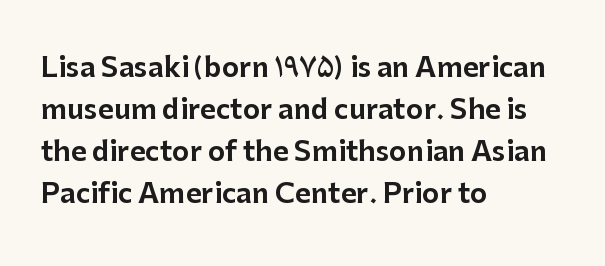
{"italic": "no", "underline": "no", "align": "left", "line_spacing": "normal", "line_spacing_ratio": 1.55, "letter_spacing": "normal", "letter_spacing_em": 0.0, "glyph_px": 27}
